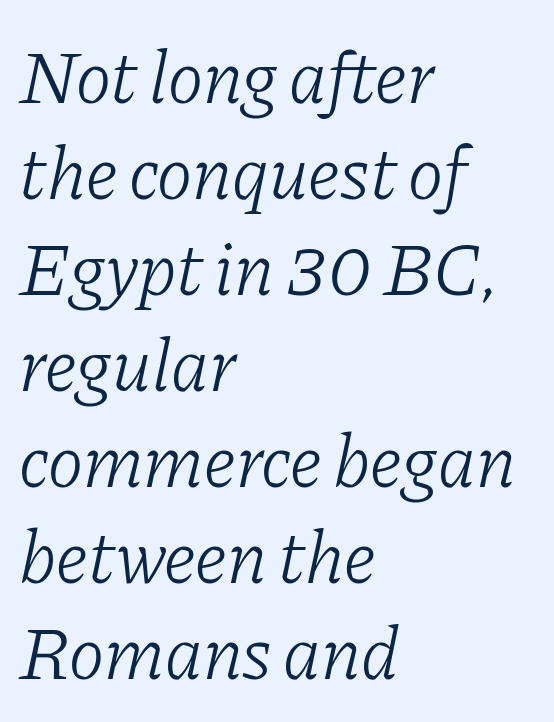
Type style note: has serifs. Reading down the block, your eye returns to a fixed left position each line. Descenders are the only things crossing below the line. Regular leading.
